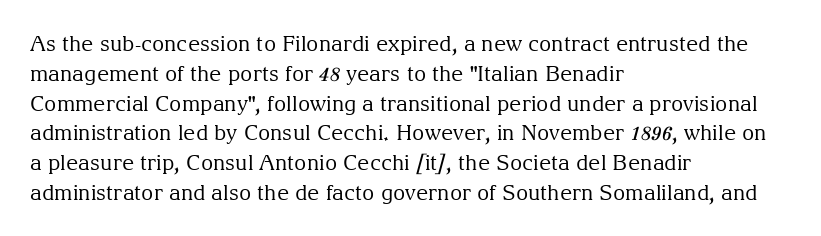
{"italic": "no", "bold": "no", "underline": "no", "align": "left", "line_spacing": "normal", "line_spacing_ratio": 1.42, "letter_spacing": "normal", "letter_spacing_em": 0.0, "glyph_px": 21}
